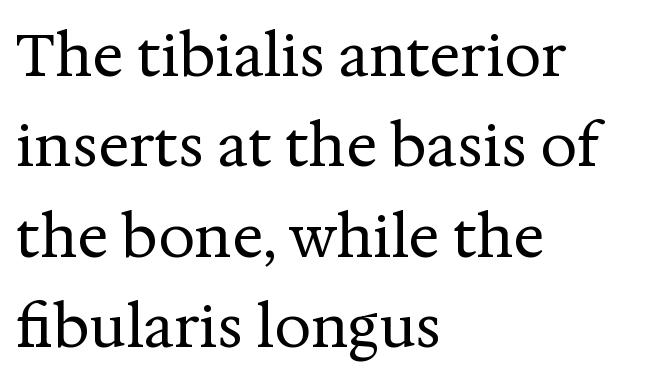
{"serif": "yes", "italic": "no", "bold": "no", "weight": "regular", "width": "normal", "stroke_contrast": "medium", "x_height": "medium", "monospaced": "no", "underline": "no", "align": "left", "line_spacing": "normal", "line_spacing_ratio": 1.56, "letter_spacing": "normal", "letter_spacing_em": 0.0, "glyph_px": 58}
